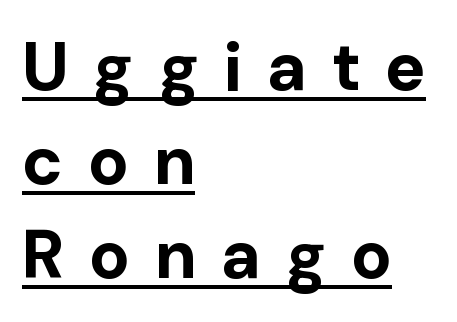
The rendering inserts visible extra space after every character. Is the block centered? No — it sits flush against the left margin. The characters look thick and weighty, a clear bold. Is there any slant? The stems are plumb. Check where the strokes stop: nothing finishes them off — pure sans.
